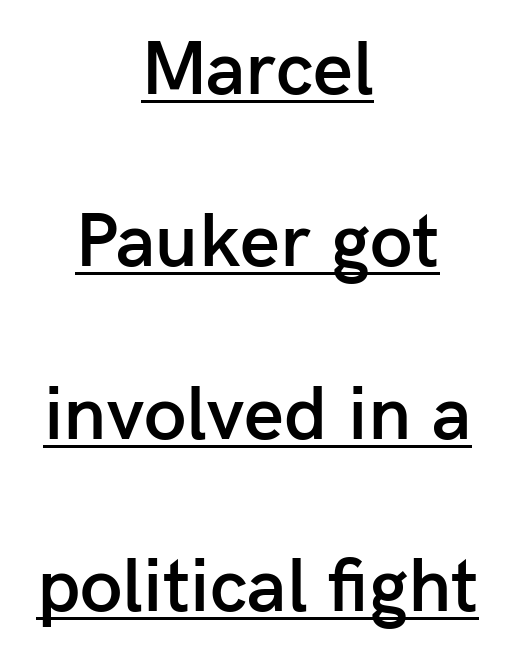
The image shows 77 px semibold sans-serif type, upright; set centered, loose line spacing (2.24x), normal letter spacing, underlined; low stroke contrast and a medium x-height.
